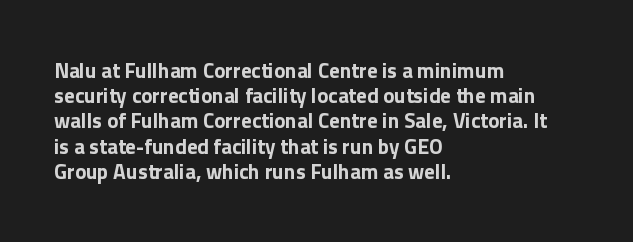
Q: Is the text bold? A: Yes.
Q: Is the text italic (slanted)? A: No, it is upright.
Q: Is the text underlined? A: No.
Q: How is the paragraph aligned? A: Left-aligned.
Q: Is the spacing between letters normal or unusually wide? A: Normal.
